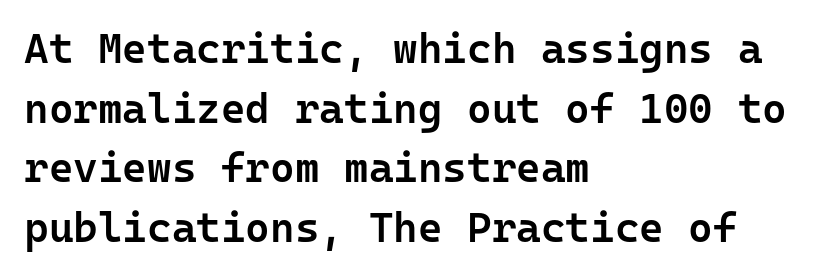
{"serif": "no", "italic": "no", "bold": "semi", "weight": "semibold", "width": "normal", "stroke_contrast": "low", "x_height": "medium", "monospaced": "yes", "underline": "no", "align": "left", "line_spacing": "normal", "line_spacing_ratio": 1.42, "letter_spacing": "normal", "letter_spacing_em": 0.0, "glyph_px": 42}
